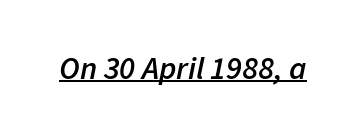
{"italic": "yes", "lean": "right", "slant_degrees": 11, "bold": "semi", "weight": "semibold", "width": "normal", "stroke_contrast": "low", "x_height": "medium", "monospaced": "no", "underline": "yes", "letter_spacing": "normal", "letter_spacing_em": 0.0, "glyph_px": 32}
